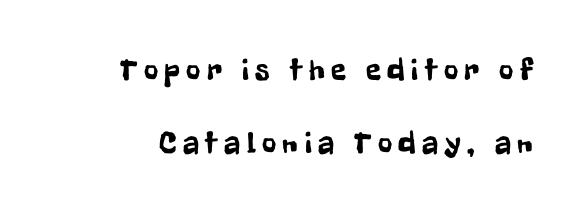
The image shows 31 px condensed sans-serif type, upright; set loose line spacing (2.37x), unusually wide letter spacing (+0.21 em), not underlined; low stroke contrast and a medium x-height.
